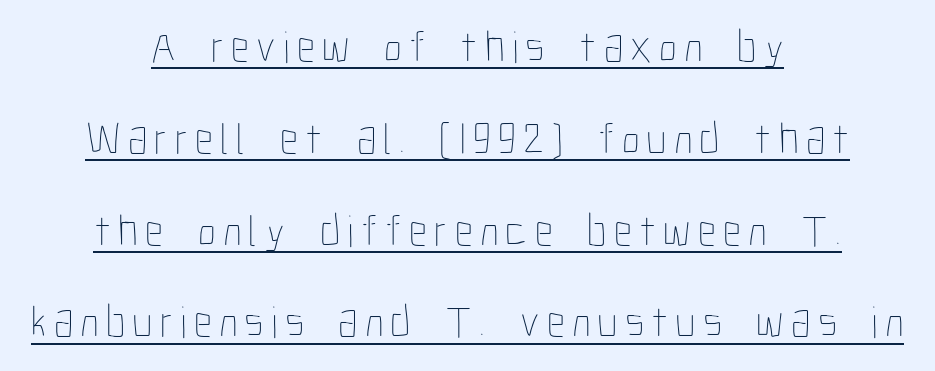
Q: Is the text bold? A: No.
Q: Is the text italic (slanted)? A: No, it is upright.
Q: Is the text underlined? A: Yes.
Q: How is the paragraph aligned? A: Centered.
Q: Is the spacing between lines tight, normal or loose? A: Loose.
Q: Width (condensed, normal, or wide)? A: Condensed.
Q: Stroke contrast? A: Low.
Q: x-height? A: Medium.
Q: Monospaced? A: No.
